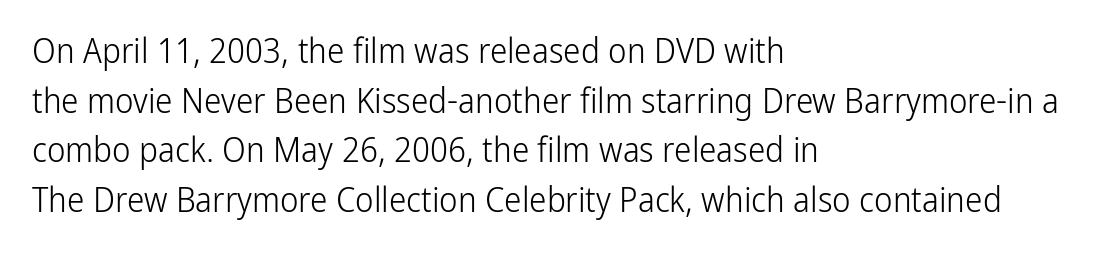
Designer's note — italics off, roman on. Inter-character spacing is left at the font's built-in metrics. Stems here are at most as thick as an everyday book face. The rendering uses natural spacing where letterforms have individual widths. Leading: standard.
